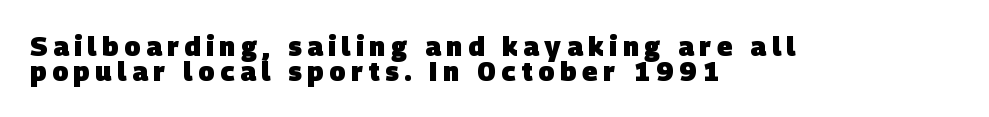
{"bold": "yes", "underline": "no", "align": "left", "line_spacing": "tight", "line_spacing_ratio": 0.96, "letter_spacing": "wide", "letter_spacing_em": 0.22, "glyph_px": 26}
